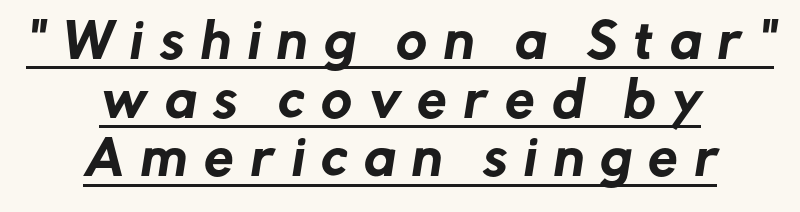
{"serif": "no", "width": "normal", "stroke_contrast": "low", "x_height": "medium", "monospaced": "no", "underline": "yes", "align": "center", "line_spacing": "normal", "line_spacing_ratio": 1.25, "letter_spacing": "wide", "letter_spacing_em": 0.36, "glyph_px": 47}
